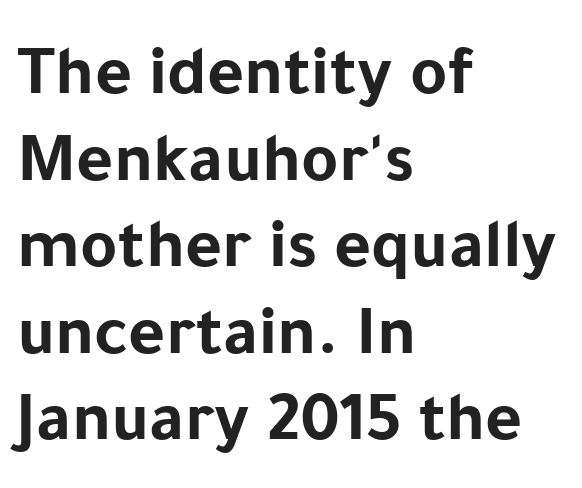
Q: Is the text bold? A: Yes.
Q: Is the text italic (slanted)? A: No, it is upright.
Q: Is the typeface a serif or a sans-serif typeface? A: Sans-serif.
Q: Is the text underlined? A: No.
Q: How is the paragraph aligned? A: Left-aligned.
Q: Is the spacing between letters normal or unusually wide? A: Normal.
Q: Width (condensed, normal, or wide)? A: Normal.
Q: Stroke contrast? A: Low.
Q: x-height? A: Medium.
Q: Monospaced? A: No.
